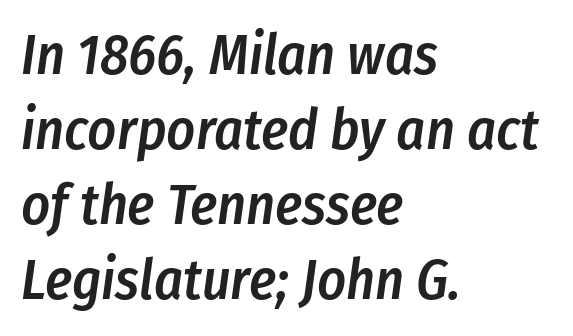
{"italic": "yes", "lean": "right", "slant_degrees": 8, "bold": "semi", "weight": "semibold", "width": "condensed", "stroke_contrast": "low", "x_height": "medium", "monospaced": "no", "underline": "no", "align": "left", "line_spacing": "normal", "line_spacing_ratio": 1.34, "letter_spacing": "normal", "letter_spacing_em": 0.0, "glyph_px": 56}
